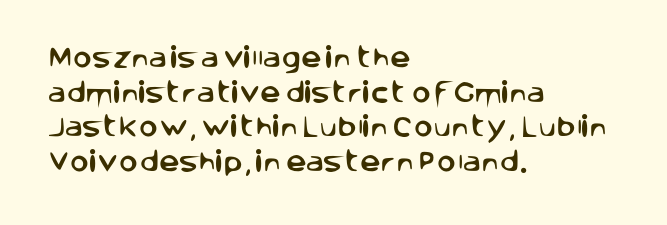
{"italic": "no", "underline": "no", "align": "left", "line_spacing": "normal", "line_spacing_ratio": 1.51, "letter_spacing": "normal", "letter_spacing_em": 0.0, "glyph_px": 23}
